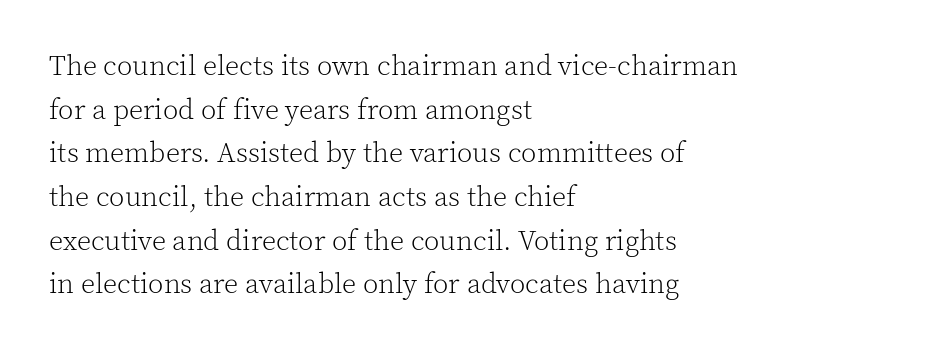
The image shows 28 px light serif type, upright; set left-aligned, normal line spacing (1.56x), normal letter spacing, not underlined; a medium x-height.
